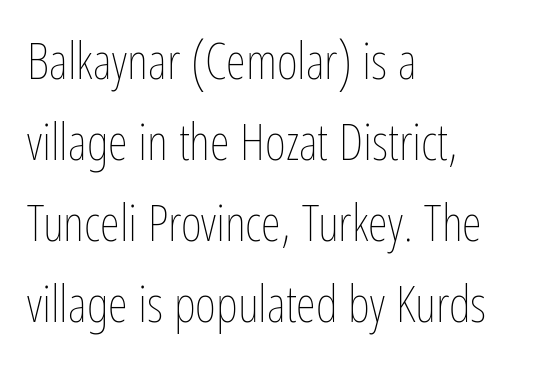
Ascenders rise straight up at ninety degrees. The string is rendered with underlining switched off. A classic flush-left, rag-right setting is used for this passage. This sample has the flowing, uneven cadence of proportional lettering. Is the letter spacing exaggerated? No — it looks like the ordinary default. Vertical spacing — default.
